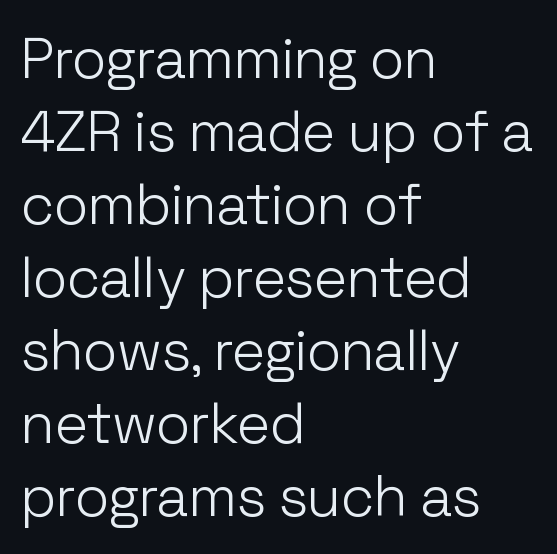
{"serif": "no", "italic": "no", "bold": "no", "weight": "light", "width": "normal", "stroke_contrast": "low", "x_height": "medium", "monospaced": "no", "underline": "no", "align": "left", "line_spacing": "normal", "line_spacing_ratio": 1.28, "letter_spacing": "normal", "letter_spacing_em": 0.0, "glyph_px": 57}
